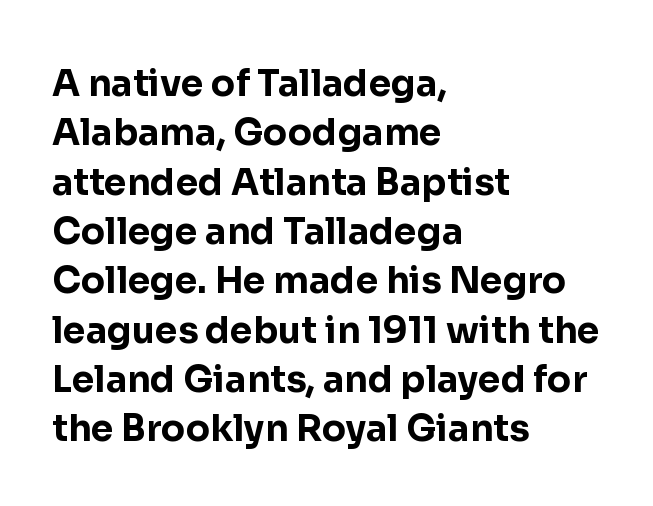
The image shows 36 px bold sans-serif type, upright; set left-aligned, normal line spacing (1.37x), normal letter spacing, not underlined; low stroke contrast and a medium x-height.
